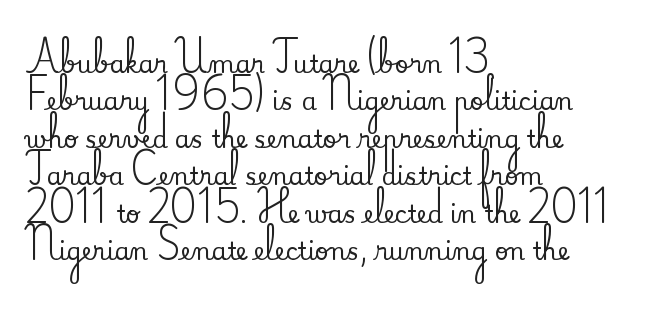
The image shows 24 px text type, upright; set left-aligned, normal line spacing (1.56x), normal letter spacing, not underlined.
